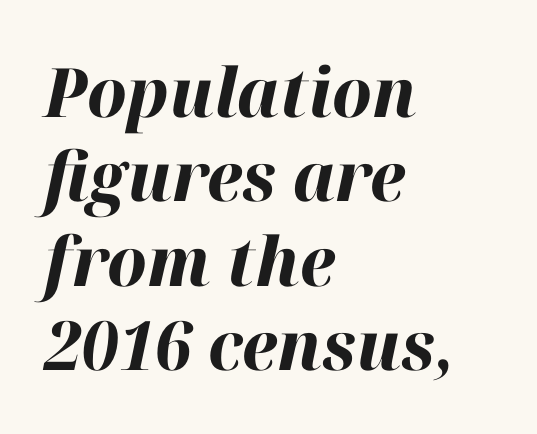
{"italic": "yes", "lean": "right", "slant_degrees": 12, "bold": "yes", "weight": "bold", "width": "normal", "stroke_contrast": "high", "x_height": "medium", "monospaced": "no", "underline": "no", "align": "left", "line_spacing_ratio": 1.24, "letter_spacing": "normal", "letter_spacing_em": 0.0, "glyph_px": 68}
